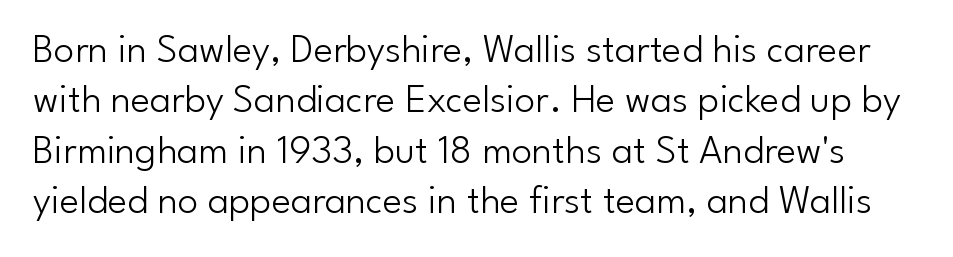
Q: Is the text bold? A: No.
Q: Is the text italic (slanted)? A: No, it is upright.
Q: Is the typeface a serif or a sans-serif typeface? A: Sans-serif.
Q: Is the text underlined? A: No.
Q: Is the spacing between letters normal or unusually wide? A: Normal.
Q: Width (condensed, normal, or wide)? A: Normal.
Q: Stroke contrast? A: Low.
Q: x-height? A: Small.
Q: Monospaced? A: No.
